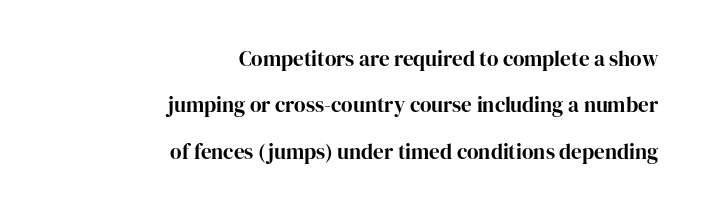
The image shows 21 px bold type, upright; set right-aligned, loose line spacing (2.21x), normal letter spacing, not underlined.
